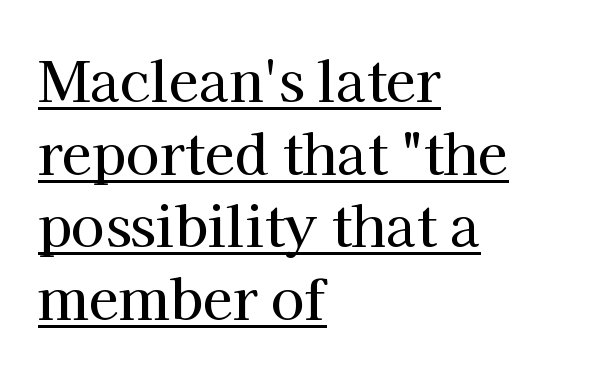
The letters advance in unequal steps, a hallmark of proportional type. Normally led — the rows are evenly, conventionally spaced. Underlined type. Every character sits straight up, as roman type does. Each letter's strokes conclude with small projecting serifs.
